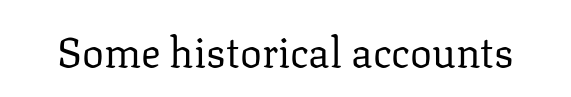
{"serif": "yes", "italic": "no", "bold": "no", "weight": "regular", "width": "normal", "stroke_contrast": "low", "x_height": "medium", "monospaced": "no", "underline": "no", "letter_spacing": "normal", "letter_spacing_em": 0.0, "glyph_px": 41}
